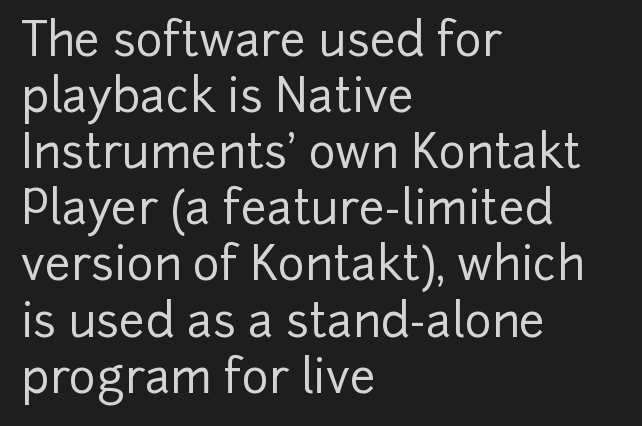
{"serif": "no", "italic": "no", "width": "normal", "stroke_contrast": "low", "x_height": "medium", "monospaced": "no", "underline": "no", "align": "left", "line_spacing_ratio": 1.22, "letter_spacing": "normal", "letter_spacing_em": 0.0, "glyph_px": 46}
